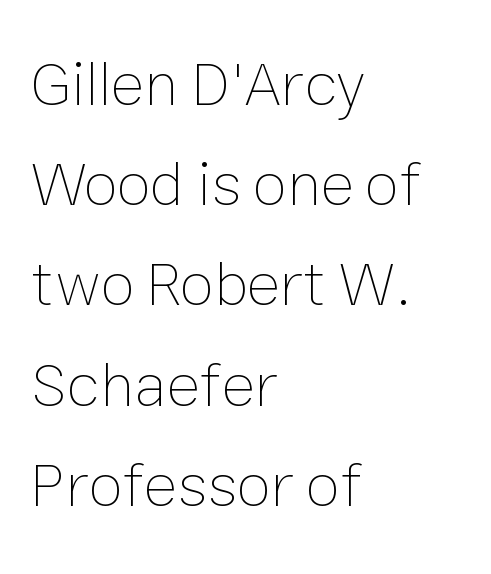
Q: Is the text bold? A: No.
Q: Is the text italic (slanted)? A: No, it is upright.
Q: Is the text underlined? A: No.
Q: How is the paragraph aligned? A: Left-aligned.
Q: Is the spacing between letters normal or unusually wide? A: Normal.
Q: Is the spacing between lines tight, normal or loose? A: Normal.
Q: Width (condensed, normal, or wide)? A: Normal.
Q: Stroke contrast? A: Low.
Q: x-height? A: Medium.
Q: Monospaced? A: No.
